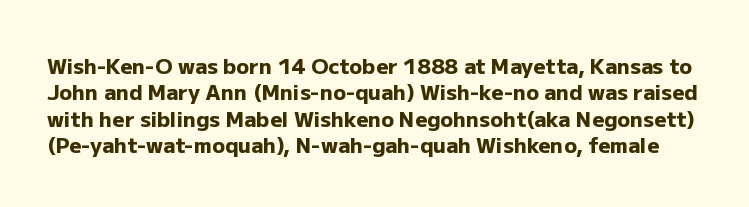
The image shows 21 px bold type, upright; set normal line spacing (1.26x), normal letter spacing, not underlined.
